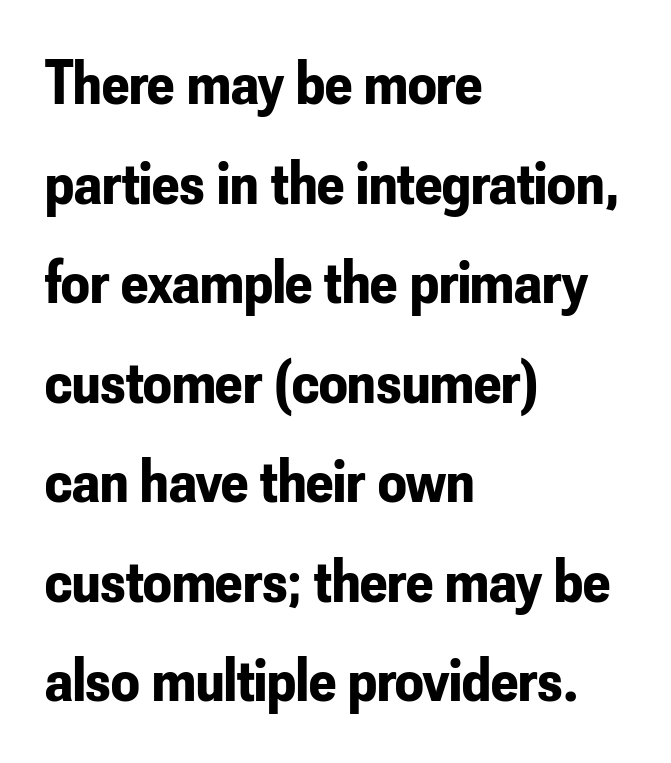
Q: Is the text bold? A: Yes.
Q: Is the text italic (slanted)? A: No, it is upright.
Q: Is the typeface a serif or a sans-serif typeface? A: Sans-serif.
Q: Is the text underlined? A: No.
Q: How is the paragraph aligned? A: Left-aligned.
Q: Is the spacing between letters normal or unusually wide? A: Normal.
Q: Is the spacing between lines tight, normal or loose? A: Normal.
Q: Width (condensed, normal, or wide)? A: Condensed.
Q: Stroke contrast? A: Low.
Q: x-height? A: Small.
Q: Monospaced? A: No.
